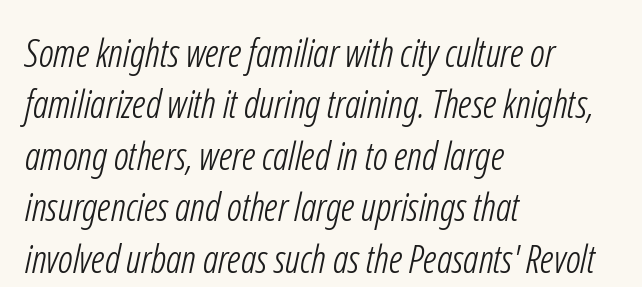
Q: Is the text bold? A: No.
Q: Is the typeface a serif or a sans-serif typeface? A: Sans-serif.
Q: Is the text underlined? A: No.
Q: How is the paragraph aligned? A: Left-aligned.
Q: Is the spacing between letters normal or unusually wide? A: Normal.
Q: Is the spacing between lines tight, normal or loose? A: Normal.
Q: Width (condensed, normal, or wide)? A: Condensed.
Q: Stroke contrast? A: Low.
Q: x-height? A: Medium.
Q: Monospaced? A: No.
